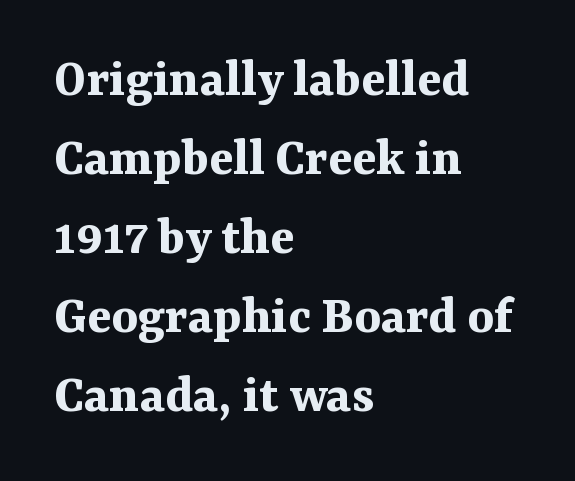
{"serif": "yes", "italic": "no", "bold": "yes", "weight": "bold", "width": "normal", "stroke_contrast": "medium", "x_height": "medium", "monospaced": "no", "underline": "no", "align": "left", "line_spacing": "normal", "line_spacing_ratio": 1.41, "letter_spacing": "normal", "letter_spacing_em": 0.0, "glyph_px": 56}
